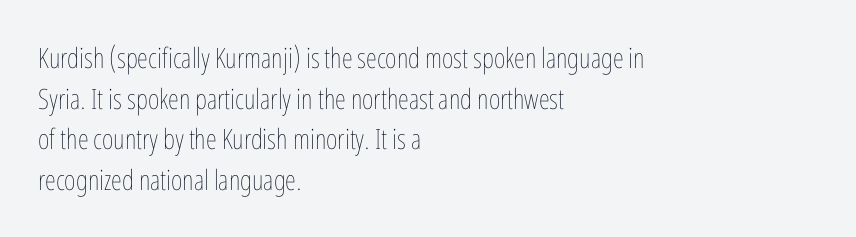
The image shows 28 px thin, condensed type, upright; set left-aligned, normal line spacing (1.45x), normal letter spacing, not underlined; low stroke contrast and a medium x-height.
